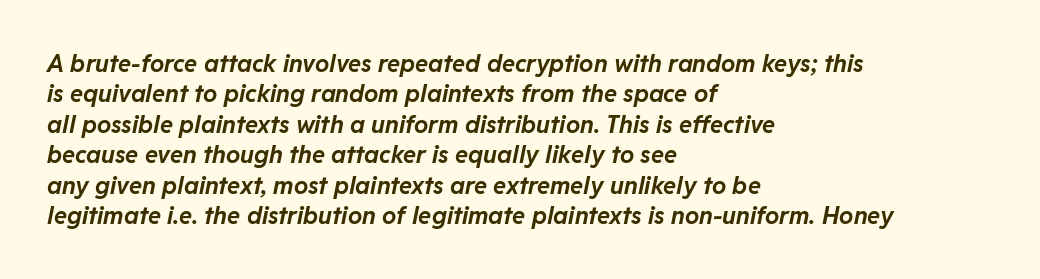
{"italic": "yes", "lean": "right", "slant_degrees": 11, "bold": "yes", "underline": "no", "align": "left", "line_spacing": "normal", "line_spacing_ratio": 1.27, "letter_spacing": "normal", "letter_spacing_em": 0.0, "glyph_px": 24}
